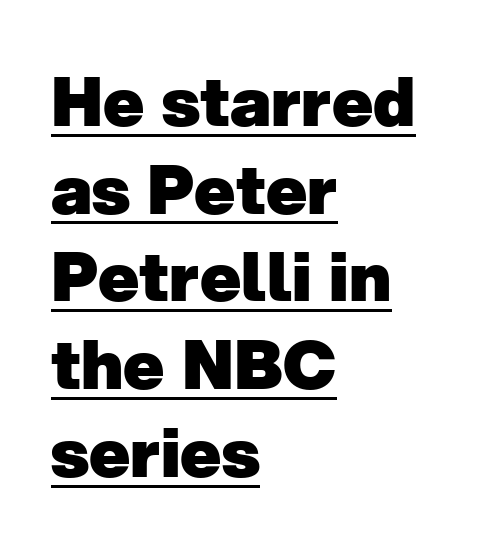
Q: Is the text bold? A: Yes.
Q: Is the typeface a serif or a sans-serif typeface? A: Sans-serif.
Q: Is the text underlined? A: Yes.
Q: How is the paragraph aligned? A: Left-aligned.
Q: Is the spacing between letters normal or unusually wide? A: Normal.
Q: Is the spacing between lines tight, normal or loose? A: Normal.
Q: Width (condensed, normal, or wide)? A: Normal.
Q: Stroke contrast? A: Low.
Q: x-height? A: Medium.
Q: Monospaced? A: No.
